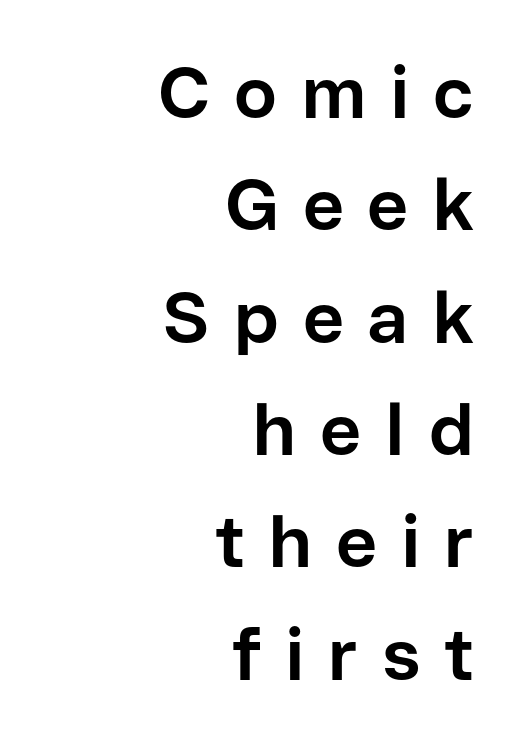
{"serif": "no", "italic": "no", "bold": "yes", "weight": "bold", "width": "normal", "stroke_contrast": "low", "x_height": "medium", "monospaced": "no", "underline": "no", "align": "right", "line_spacing": "normal", "line_spacing_ratio": 1.56, "letter_spacing": "wide", "letter_spacing_em": 0.33, "glyph_px": 72}
